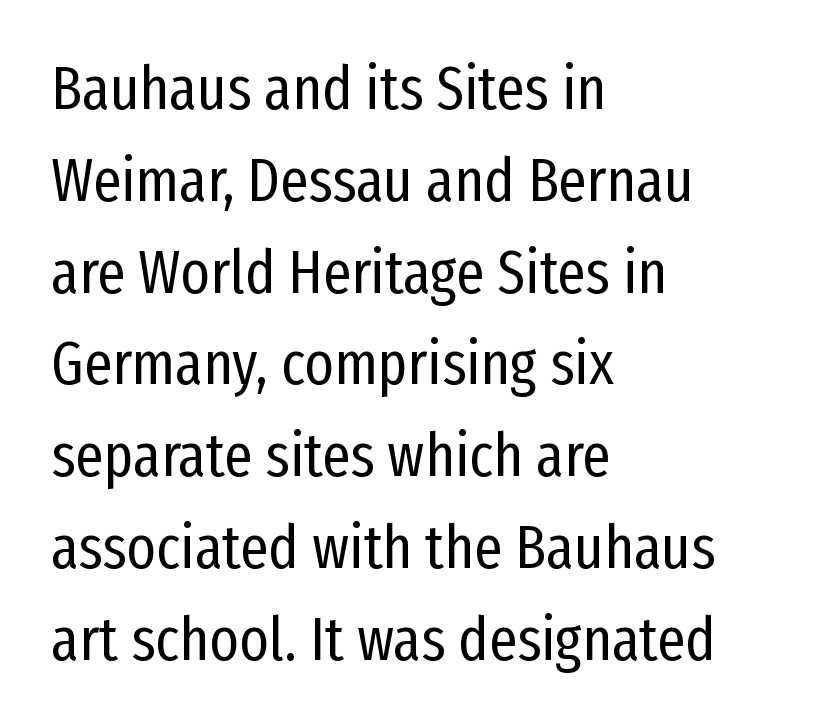
The image shows 62 px regular-weight, condensed sans-serif type, upright; set left-aligned, normal line spacing (1.48x), normal letter spacing, not underlined; low stroke contrast and a medium x-height.
